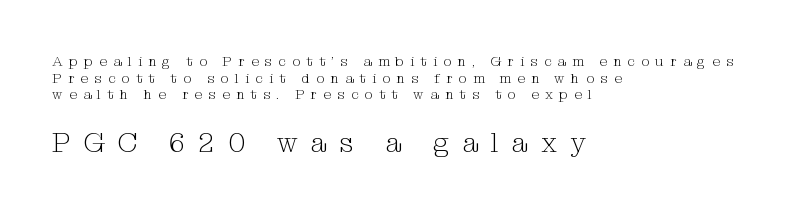
{"serif": "yes", "italic": "no", "bold": "no", "weight": "light", "width": "normal", "stroke_contrast": "medium", "x_height": "medium", "monospaced": "no", "underline": "no", "align": "left", "line_spacing_ratio": 1.19, "letter_spacing": "wide", "letter_spacing_em": 0.45, "larger_block": "second", "size_ratio": 2.0, "glyph_px": 28}
